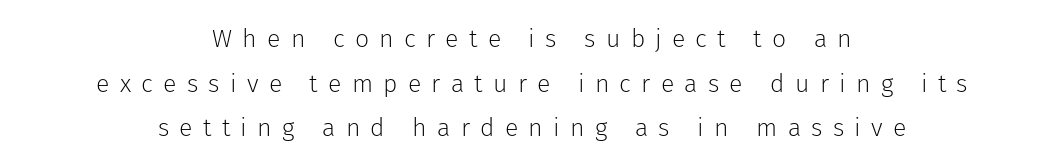
Q: Is the text bold? A: No.
Q: Is the text italic (slanted)? A: No, it is upright.
Q: Is the text underlined? A: No.
Q: How is the paragraph aligned? A: Centered.
Q: Is the spacing between letters normal or unusually wide? A: Unusually wide.
